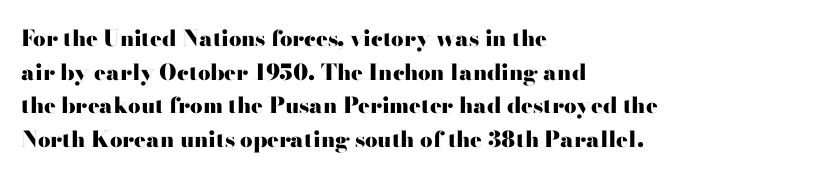
This sample is left-justified, so line endings fall wherever the words run out. Ascenders rise straight up at ninety degrees. Notice how descenders clear the ascenders below comfortably — that's standard leading. Is the type bold? Yes — the strokes are clearly thick and heavy.
